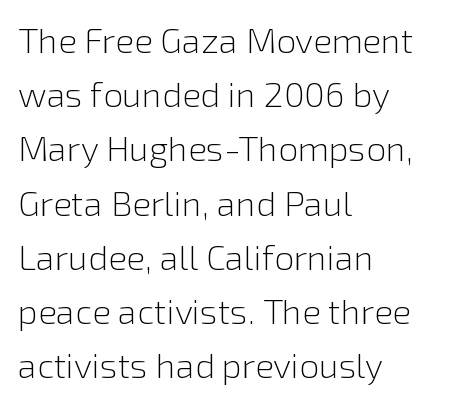
The image shows 35 px light sans-serif type, upright; set left-aligned, normal line spacing (1.55x), normal letter spacing, not underlined; a medium x-height.
